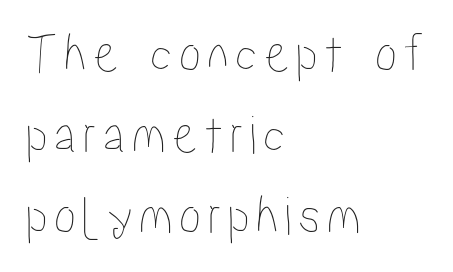
Q: Is the text italic (slanted)? A: No, it is upright.
Q: Is the text underlined? A: No.
Q: How is the paragraph aligned? A: Left-aligned.
Q: Is the spacing between lines tight, normal or loose? A: Normal.
Q: Width (condensed, normal, or wide)? A: Condensed.
Q: Stroke contrast? A: Low.
Q: x-height? A: Medium.
Q: Monospaced? A: No.
